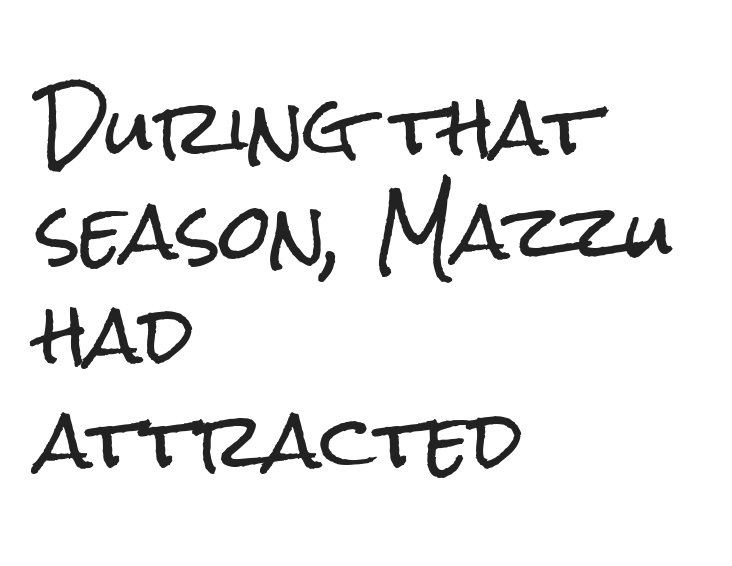
{"serif": "no", "italic": "no", "width": "condensed", "stroke_contrast": "low", "x_height": "medium", "monospaced": "no", "underline": "no", "align": "left", "line_spacing": "normal", "line_spacing_ratio": 1.39, "letter_spacing": "normal", "letter_spacing_em": 0.0, "glyph_px": 75}
